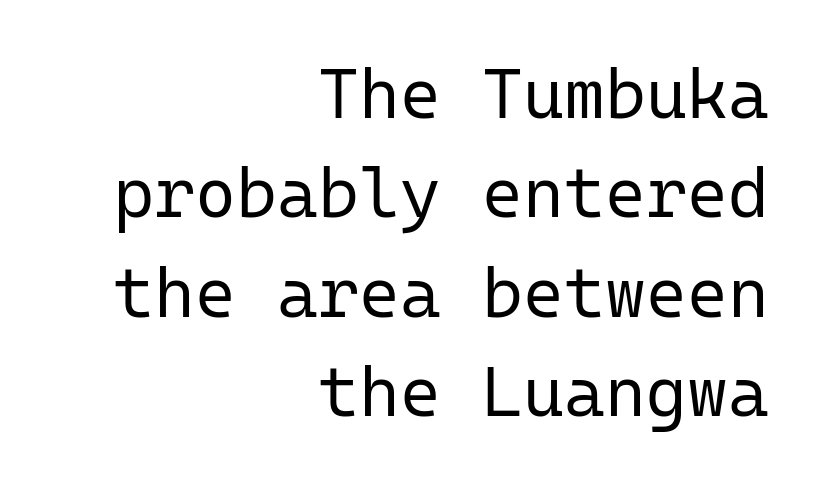
{"serif": "no", "italic": "no", "bold": "no", "weight": "regular", "width": "normal", "stroke_contrast": "low", "x_height": "medium", "monospaced": "yes", "underline": "no", "align": "right", "line_spacing": "normal", "line_spacing_ratio": 1.42, "letter_spacing": "normal", "letter_spacing_em": 0.0, "glyph_px": 70}
